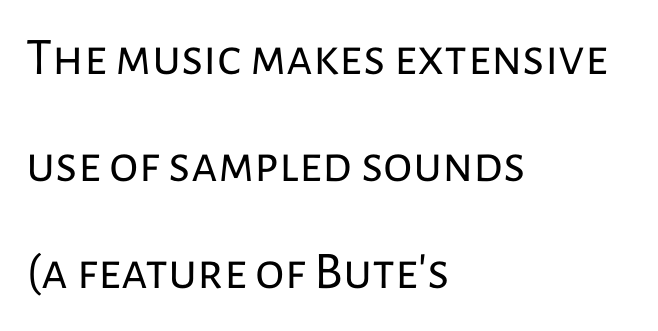
The image shows 53 px regular-weight sans-serif type, upright; set left-aligned, loose line spacing (2.02x), normal letter spacing, not underlined; low stroke contrast and a medium x-height.
